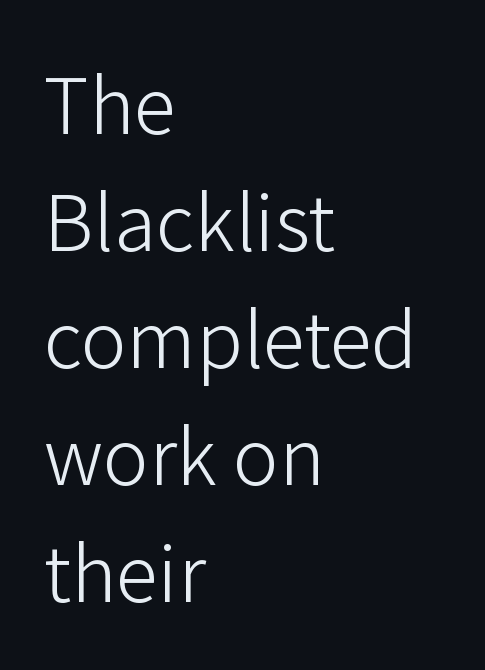
{"serif": "no", "italic": "no", "bold": "no", "weight": "light", "width": "normal", "stroke_contrast": "low", "x_height": "medium", "monospaced": "no", "underline": "no", "align": "left", "line_spacing": "normal", "line_spacing_ratio": 1.52, "letter_spacing": "normal", "letter_spacing_em": 0.0, "glyph_px": 77}
